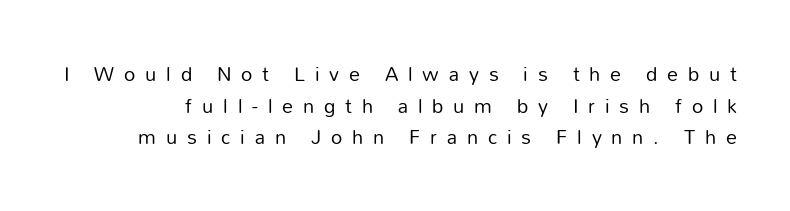
Q: Is the text bold? A: No.
Q: Is the text italic (slanted)? A: No, it is upright.
Q: Is the text underlined? A: No.
Q: Is the spacing between letters normal or unusually wide? A: Unusually wide.
Q: Is the spacing between lines tight, normal or loose? A: Normal.
